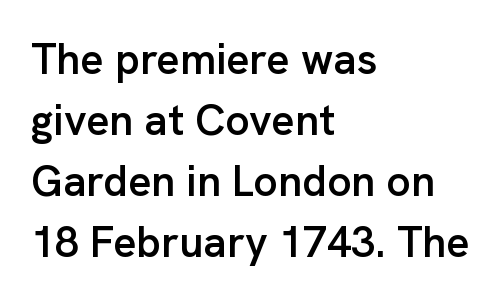
{"serif": "no", "italic": "no", "bold": "semi", "weight": "semibold", "width": "normal", "stroke_contrast": "low", "x_height": "medium", "monospaced": "no", "underline": "no", "align": "left", "line_spacing": "normal", "line_spacing_ratio": 1.42, "letter_spacing": "normal", "letter_spacing_em": 0.0, "glyph_px": 43}
